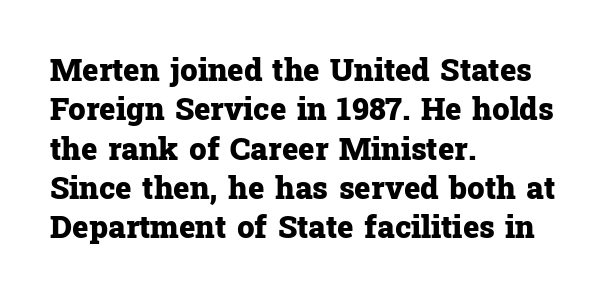
Q: Is the text bold? A: Yes.
Q: Is the text italic (slanted)? A: No, it is upright.
Q: Is the typeface a serif or a sans-serif typeface? A: Serif.
Q: Is the text underlined? A: No.
Q: How is the paragraph aligned? A: Left-aligned.
Q: Is the spacing between letters normal or unusually wide? A: Normal.
Q: Is the spacing between lines tight, normal or loose? A: Normal.
Q: Width (condensed, normal, or wide)? A: Normal.
Q: Stroke contrast? A: Low.
Q: x-height? A: Medium.
Q: Monospaced? A: No.
